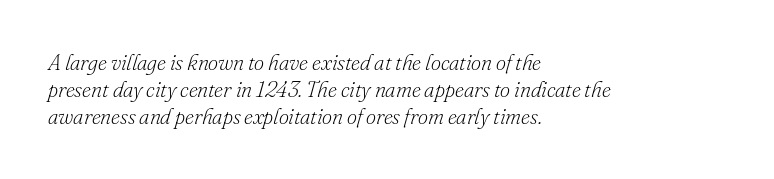
{"italic": "yes", "lean": "right", "slant_degrees": 16, "bold": "no", "underline": "no", "align": "left", "line_spacing_ratio": 1.23, "letter_spacing": "normal", "letter_spacing_em": 0.0, "glyph_px": 22}
